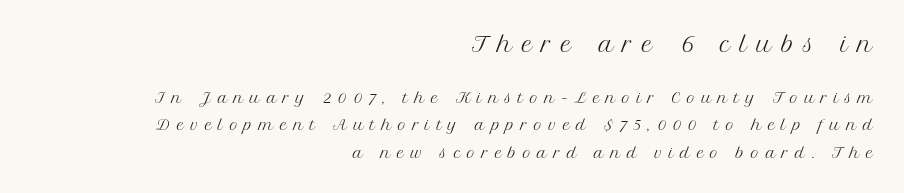
Visually the block forms a straight wall on the right and a jagged coastline on the left. Here the first block reads like a headline and the second like body copy. Letters rest on an invisible, unmarked baseline. The tracking jumps out immediately: characters are airy and widely separated.
